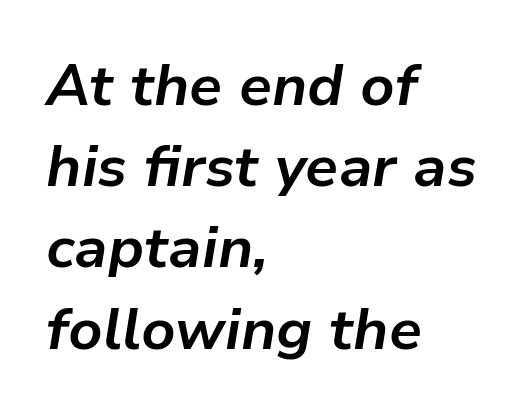
The image shows 58 px bold type, italic (leaning right); set left-aligned, normal line spacing (1.4x), normal letter spacing, not underlined; low stroke contrast and a medium x-height.
